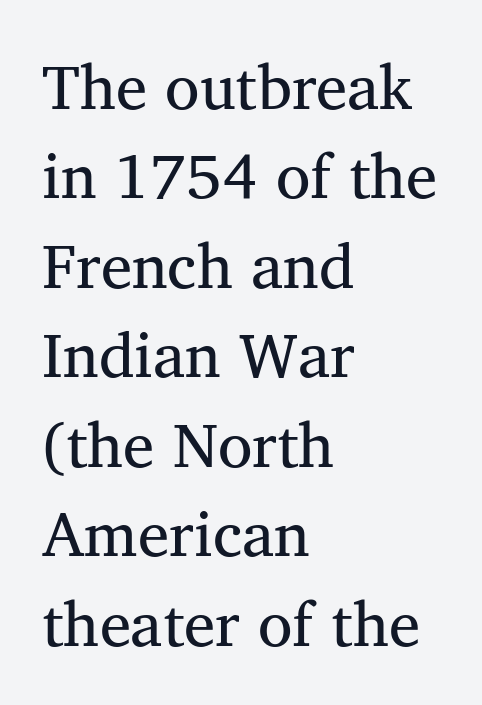
The image shows 63 px regular-weight serif type; set left-aligned, normal line spacing (1.42x), normal letter spacing, not underlined; medium stroke contrast and a medium x-height.
